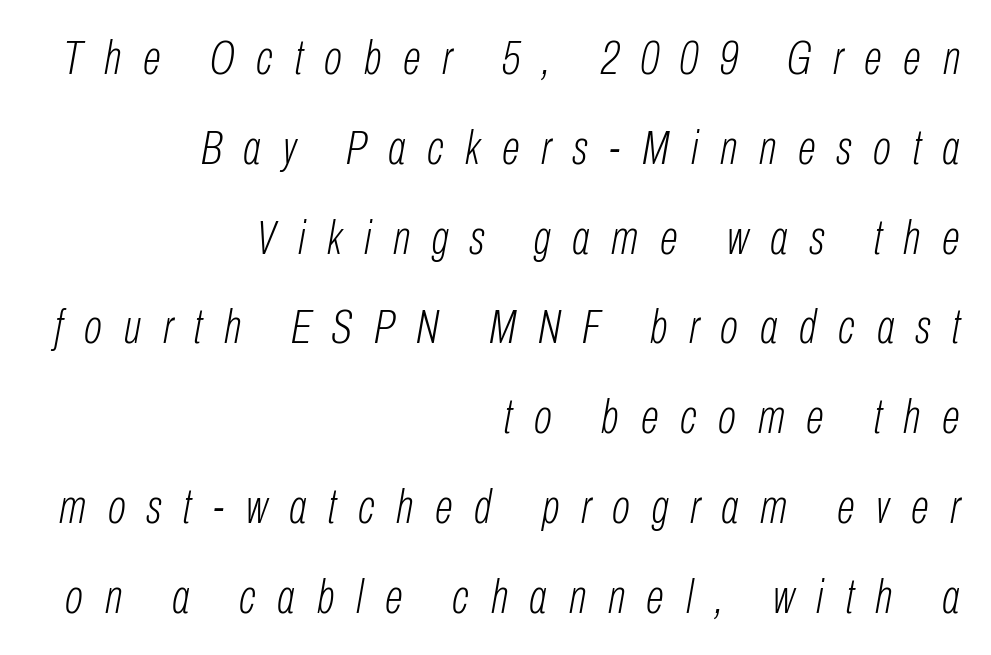
The image shows 48 px light, condensed type, italic (leaning right); set right-aligned, line spacing 1.87x, unusually wide letter spacing (+0.45 em), not underlined; low stroke contrast and a medium x-height.
